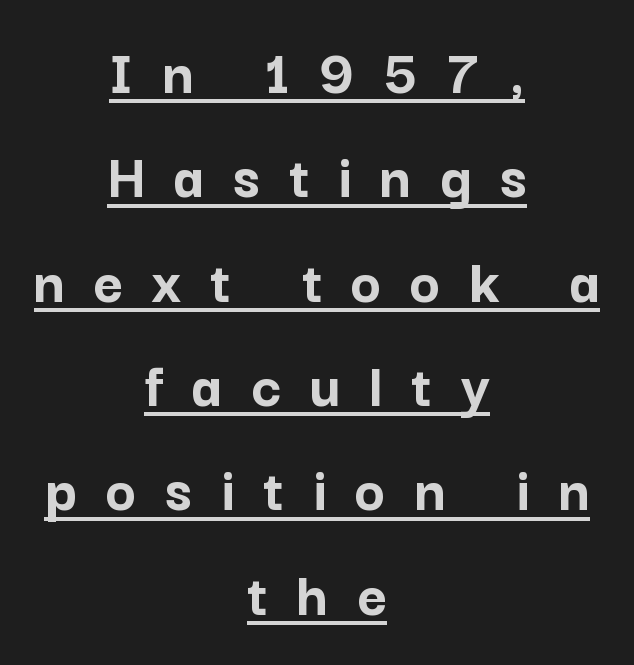
The image shows 64 px semibold sans-serif type, upright; set centered, normal line spacing (1.63x), unusually wide letter spacing (+0.45 em), underlined; low stroke contrast and a medium x-height.
